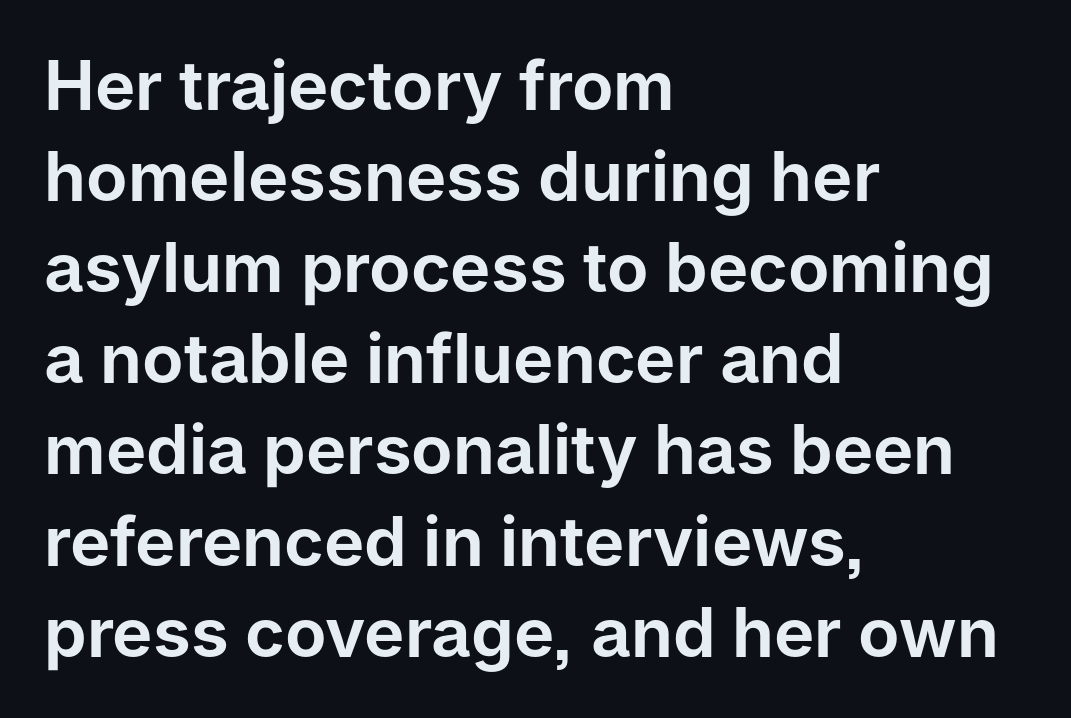
Q: Is the text italic (slanted)? A: No, it is upright.
Q: Is the typeface a serif or a sans-serif typeface? A: Sans-serif.
Q: Is the text underlined? A: No.
Q: How is the paragraph aligned? A: Left-aligned.
Q: Is the spacing between letters normal or unusually wide? A: Normal.
Q: Is the spacing between lines tight, normal or loose? A: Normal.
Q: Width (condensed, normal, or wide)? A: Normal.
Q: Stroke contrast? A: Low.
Q: x-height? A: Medium.
Q: Monospaced? A: No.
